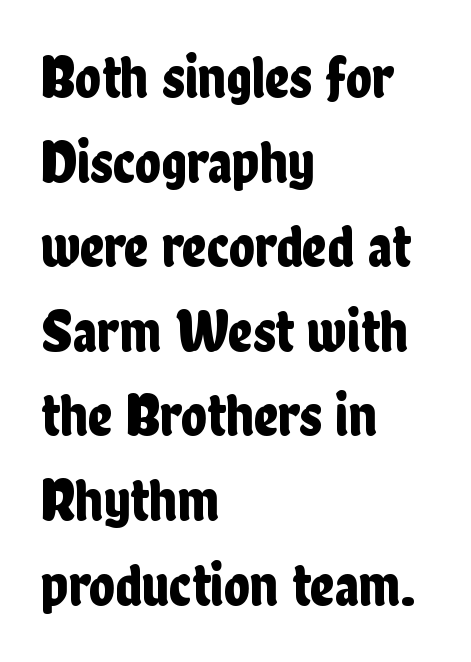
{"serif": "no", "italic": "no", "width": "condensed", "stroke_contrast": "low", "x_height": "medium", "monospaced": "no", "underline": "no", "align": "left", "line_spacing": "normal", "line_spacing_ratio": 1.41, "letter_spacing": "normal", "letter_spacing_em": 0.0, "glyph_px": 60}
